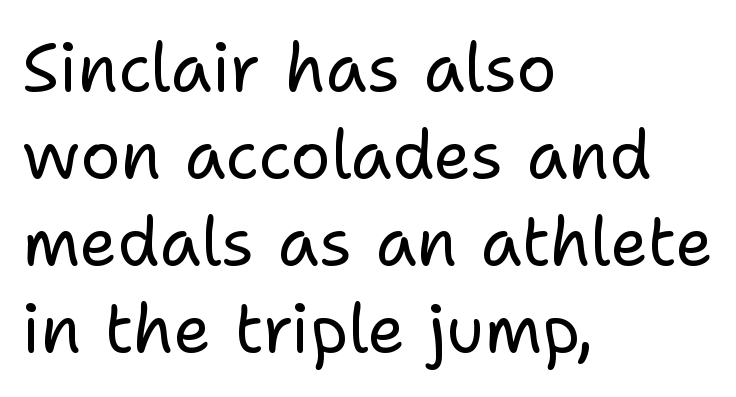
Q: Is the text bold? A: No.
Q: Is the text italic (slanted)? A: No, it is upright.
Q: Is the typeface a serif or a sans-serif typeface? A: Sans-serif.
Q: Is the text underlined? A: No.
Q: How is the paragraph aligned? A: Left-aligned.
Q: Is the spacing between letters normal or unusually wide? A: Normal.
Q: Is the spacing between lines tight, normal or loose? A: Normal.
Q: Width (condensed, normal, or wide)? A: Normal.
Q: Stroke contrast? A: Low.
Q: x-height? A: Medium.
Q: Monospaced? A: No.
